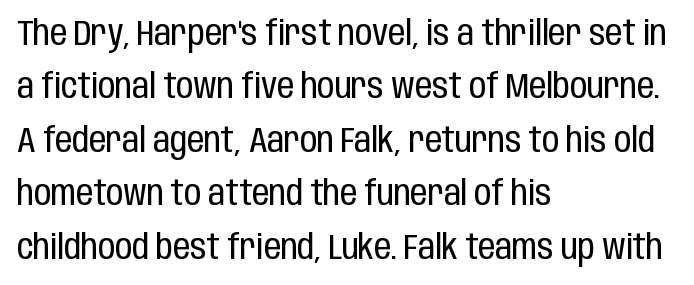
The image shows 34 px regular-weight, condensed sans-serif type, upright; set left-aligned, normal line spacing (1.57x), normal letter spacing, not underlined; low stroke contrast and a large x-height.
